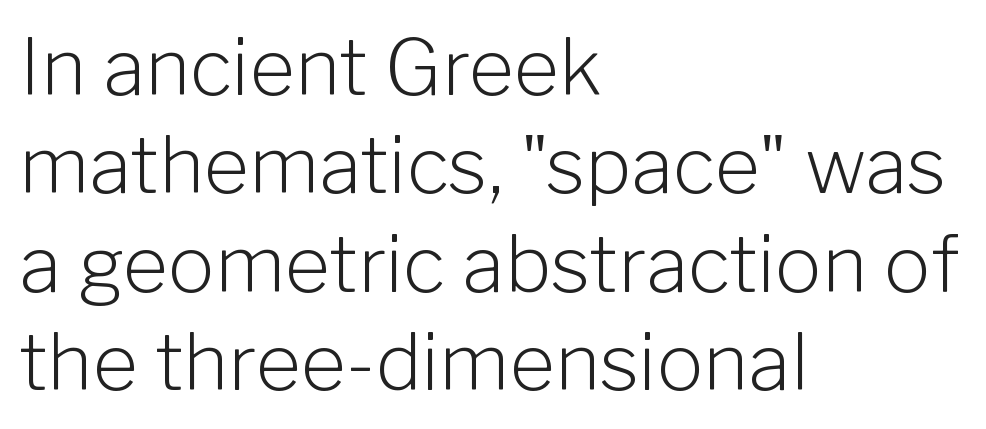
The image shows 78 px light sans-serif type, upright; set left-aligned, normal line spacing (1.26x), normal letter spacing, not underlined; low stroke contrast and a medium x-height.
